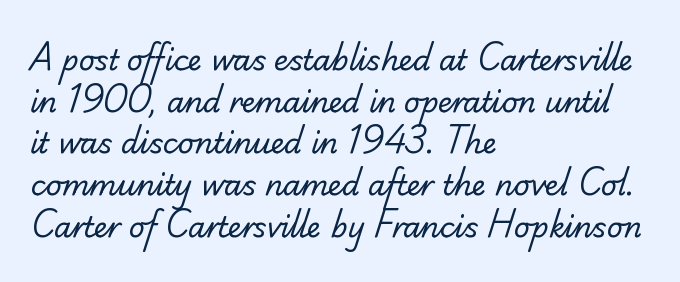
Q: Is the text bold? A: No.
Q: Is the typeface a serif or a sans-serif typeface? A: Serif.
Q: Is the text underlined? A: No.
Q: How is the paragraph aligned? A: Left-aligned.
Q: Is the spacing between letters normal or unusually wide? A: Normal.
Q: Is the spacing between lines tight, normal or loose? A: Normal.
Q: Width (condensed, normal, or wide)? A: Normal.
Q: Stroke contrast? A: Low.
Q: x-height? A: Small.
Q: Monospaced? A: No.
